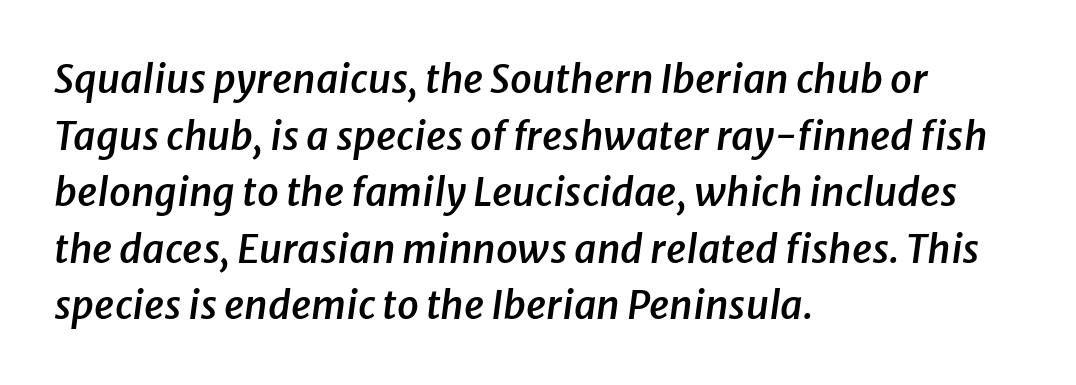
{"italic": "yes", "lean": "right", "slant_degrees": 8, "bold": "semi", "weight": "semibold", "width": "normal", "stroke_contrast": "low", "x_height": "medium", "monospaced": "no", "underline": "no", "align": "left", "line_spacing": "normal", "line_spacing_ratio": 1.45, "letter_spacing": "normal", "letter_spacing_em": 0.0, "glyph_px": 39}
